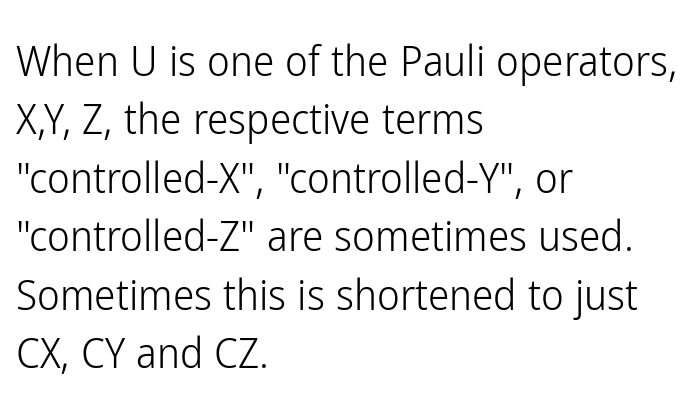
{"serif": "no", "italic": "no", "bold": "no", "weight": "light", "width": "condensed", "stroke_contrast": "low", "x_height": "medium", "monospaced": "no", "underline": "no", "align": "left", "line_spacing": "normal", "line_spacing_ratio": 1.36, "letter_spacing": "normal", "letter_spacing_em": 0.0, "glyph_px": 43}
